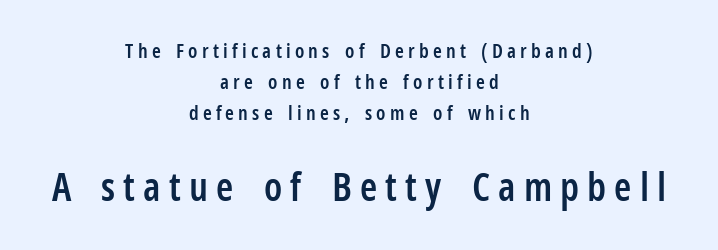
Q: Is the text bold? A: Semi-bold.
Q: Is the text italic (slanted)? A: No, it is upright.
Q: Is the typeface a serif or a sans-serif typeface? A: Sans-serif.
Q: Is the text underlined? A: No.
Q: How is the paragraph aligned? A: Centered.
Q: Is the spacing between letters normal or unusually wide? A: Unusually wide.
Q: Is the spacing between lines tight, normal or loose? A: Normal.
Q: Which block of text is set in a larger size, the first (top) or the second (bottom)? A: The second (bottom) one.
Q: Width (condensed, normal, or wide)? A: Condensed.
Q: Stroke contrast? A: Low.
Q: x-height? A: Medium.
Q: Monospaced? A: No.
